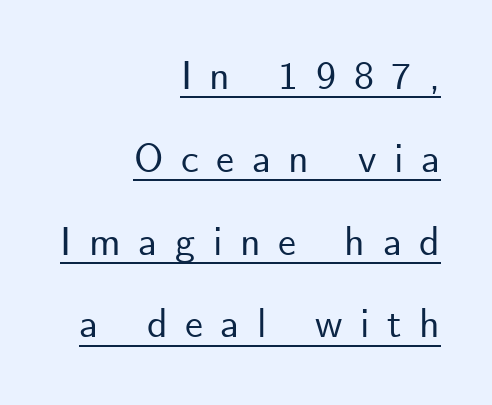
{"serif": "no", "italic": "no", "width": "normal", "stroke_contrast": "low", "x_height": "small", "monospaced": "no", "underline": "yes", "align": "right", "line_spacing": "loose", "line_spacing_ratio": 2.07, "letter_spacing": "wide", "letter_spacing_em": 0.44, "glyph_px": 40}
